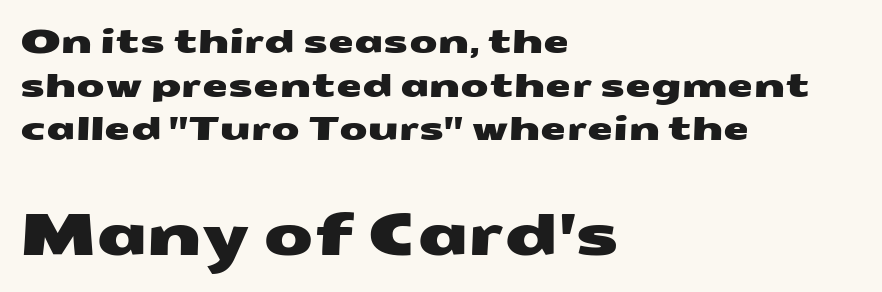
Q: Is the typeface a serif or a sans-serif typeface? A: Sans-serif.
Q: Is the text underlined? A: No.
Q: How is the paragraph aligned? A: Left-aligned.
Q: Is the spacing between letters normal or unusually wide? A: Normal.
Q: Is the spacing between lines tight, normal or loose? A: Normal.
Q: Which block of text is set in a larger size, the first (top) or the second (bottom)? A: The second (bottom) one.
Q: Width (condensed, normal, or wide)? A: Wide.
Q: Stroke contrast? A: Medium.
Q: x-height? A: Medium.
Q: Monospaced? A: No.
